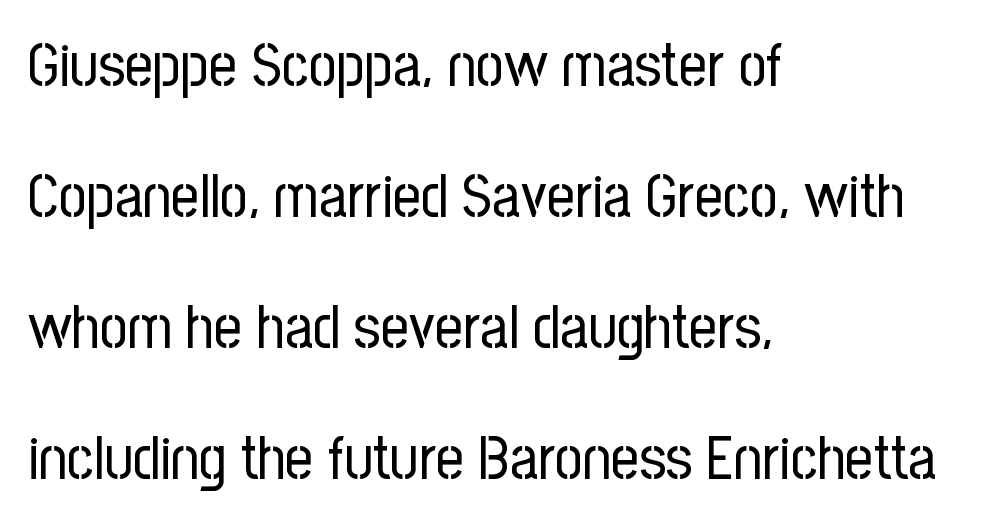
{"serif": "no", "italic": "no", "bold": "no", "weight": "regular", "width": "condensed", "stroke_contrast": "low", "x_height": "medium", "monospaced": "no", "underline": "no", "align": "left", "line_spacing": "loose", "line_spacing_ratio": 2.15, "letter_spacing": "normal", "letter_spacing_em": 0.0, "glyph_px": 61}
